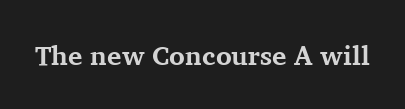
The image shows 27 px bold type, upright; set normal letter spacing, not underlined.
